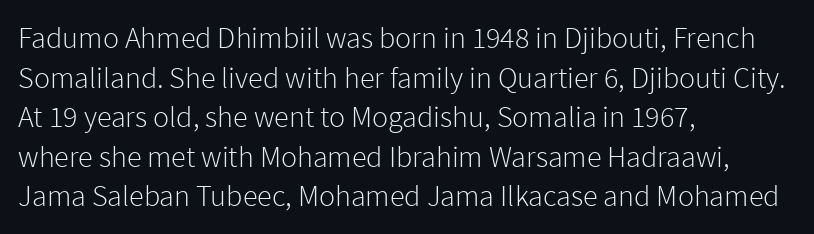
The rendering anchors every line to the left-hand side. The rendering uses natural spacing where letterforms have individual widths. These lines sit exactly where default settings would place them. Type without underlining. Look at the bottom of the vertical strokes: they stop flat, with no serifs. Short note: letters normally spaced.
